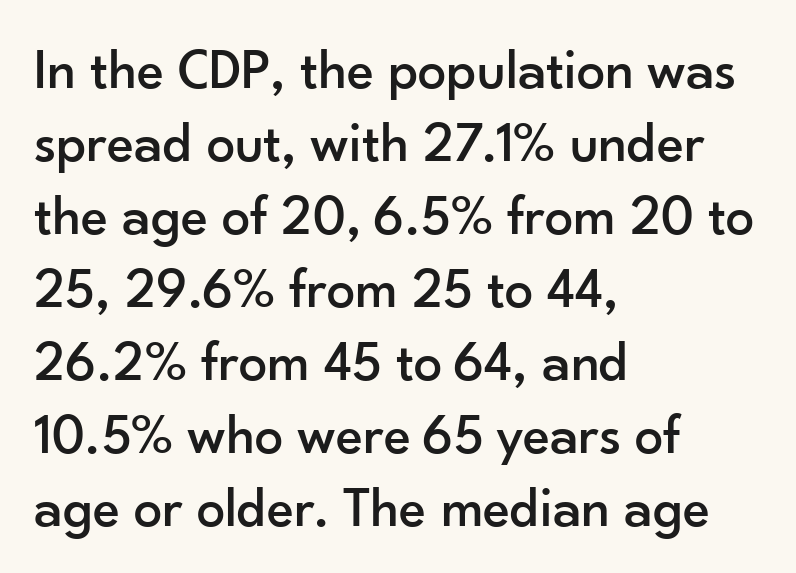
{"serif": "no", "italic": "no", "width": "normal", "stroke_contrast": "low", "x_height": "small", "monospaced": "no", "underline": "no", "align": "left", "line_spacing": "normal", "line_spacing_ratio": 1.28, "letter_spacing": "normal", "letter_spacing_em": 0.0, "glyph_px": 57}
